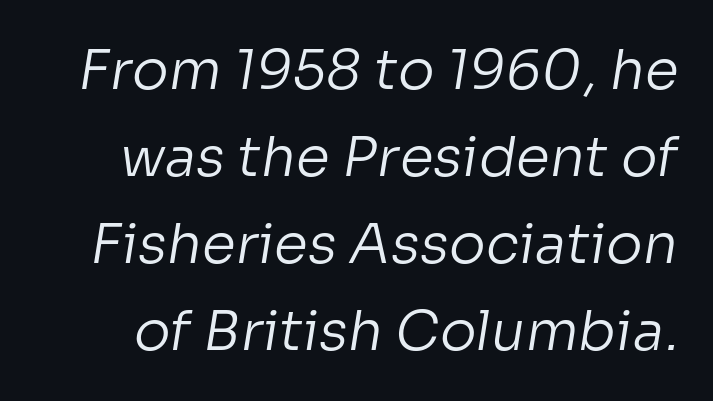
The passage shown is not bold in any degree. Words float on clear page, feet unadorned. Standard letterfit; no display-style spreading of the glyphs. Looks like regular typesetting: each glyph gets only the width it needs. Reading down the column, the eye jumps a familiar distance to each next line. The glyphs in this specimen are sans serif.
